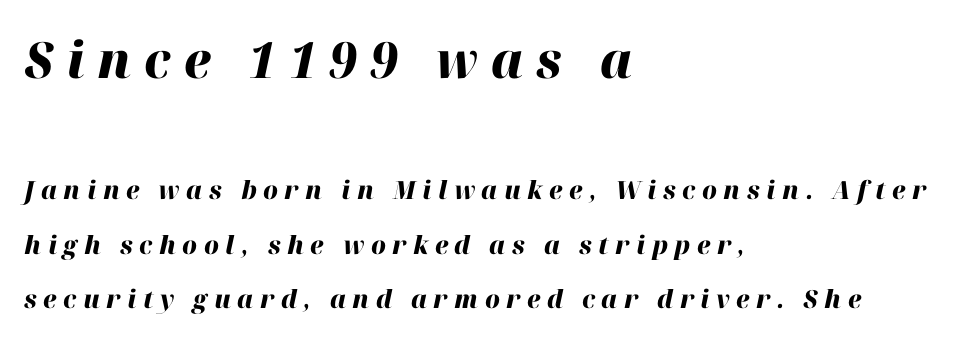
The image shows 50 px heavy type, italic (leaning right); set left-aligned, loose line spacing (2.17x), unusually wide letter spacing (+0.26 em), not underlined; the first (top) block is 2.0x larger; high stroke contrast and a medium x-height.
